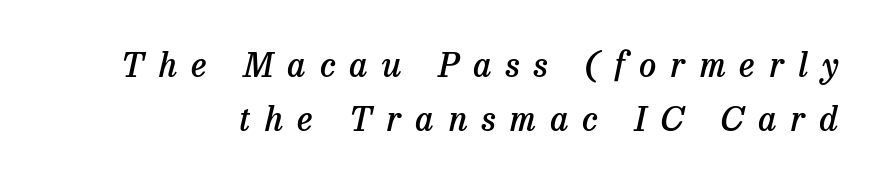
{"serif": "yes", "italic": "yes", "lean": "right", "slant_degrees": 13, "bold": "semi", "weight": "semibold", "width": "normal", "stroke_contrast": "low", "x_height": "medium", "monospaced": "no", "underline": "no", "line_spacing": "normal", "line_spacing_ratio": 1.58, "letter_spacing": "wide", "letter_spacing_em": 0.42, "glyph_px": 34}
